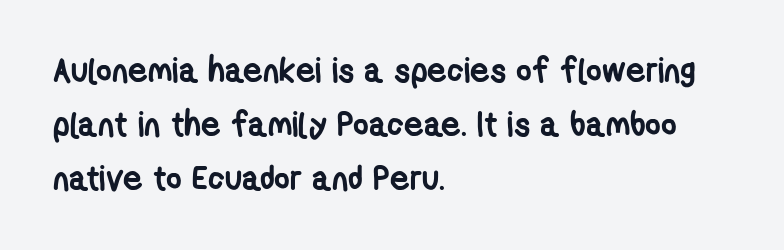
The image shows 34 px semibold, condensed sans-serif type; set left-aligned, normal line spacing (1.59x), normal letter spacing, not underlined; low stroke contrast and a medium x-height.
